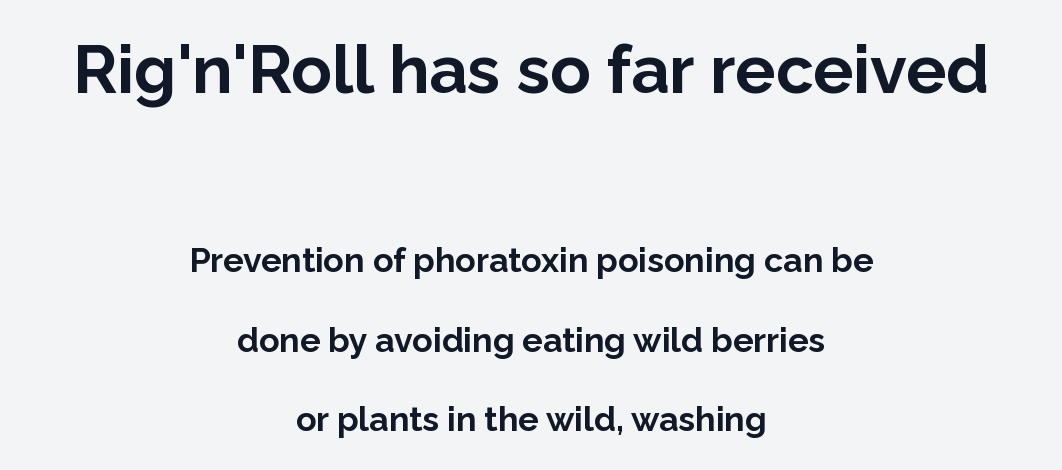
Q: Is the text bold? A: Yes.
Q: Is the text italic (slanted)? A: No, it is upright.
Q: Is the typeface a serif or a sans-serif typeface? A: Sans-serif.
Q: Is the text underlined? A: No.
Q: How is the paragraph aligned? A: Centered.
Q: Is the spacing between letters normal or unusually wide? A: Normal.
Q: Is the spacing between lines tight, normal or loose? A: Loose.
Q: Which block of text is set in a larger size, the first (top) or the second (bottom)? A: The first (top) one.
Q: Width (condensed, normal, or wide)? A: Normal.
Q: Stroke contrast? A: Low.
Q: x-height? A: Medium.
Q: Monospaced? A: No.
